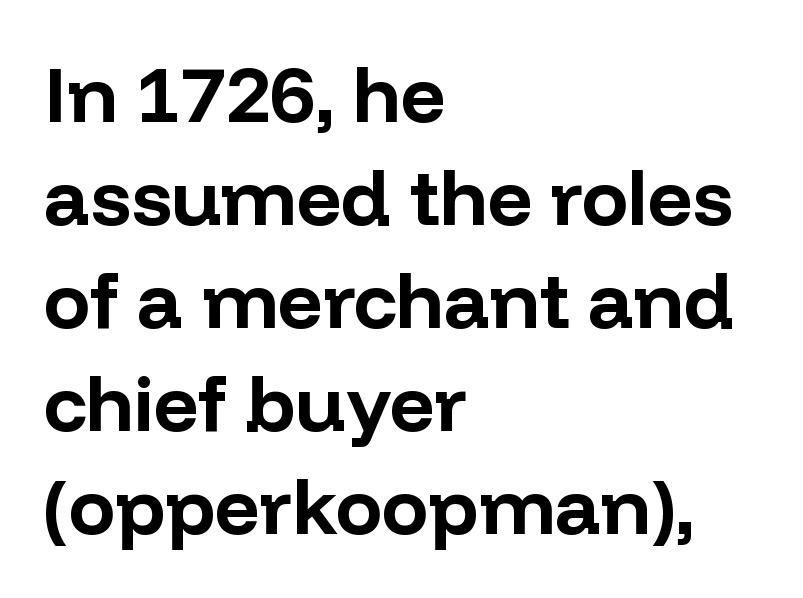
{"serif": "no", "italic": "no", "bold": "yes", "weight": "bold", "width": "normal", "stroke_contrast": "low", "x_height": "medium", "monospaced": "no", "underline": "no", "align": "left", "line_spacing": "normal", "line_spacing_ratio": 1.32, "letter_spacing": "normal", "letter_spacing_em": 0.0, "glyph_px": 78}
